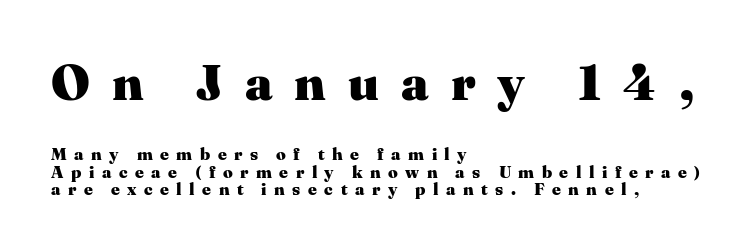
Q: Is the text bold? A: Yes.
Q: Is the text italic (slanted)? A: No, it is upright.
Q: Is the typeface a serif or a sans-serif typeface? A: Serif.
Q: Is the text underlined? A: No.
Q: How is the paragraph aligned? A: Left-aligned.
Q: Is the spacing between letters normal or unusually wide? A: Unusually wide.
Q: Is the spacing between lines tight, normal or loose? A: Tight.
Q: Which block of text is set in a larger size, the first (top) or the second (bottom)? A: The first (top) one.
Q: Width (condensed, normal, or wide)? A: Normal.
Q: Stroke contrast? A: Medium.
Q: x-height? A: Medium.
Q: Monospaced? A: No.
